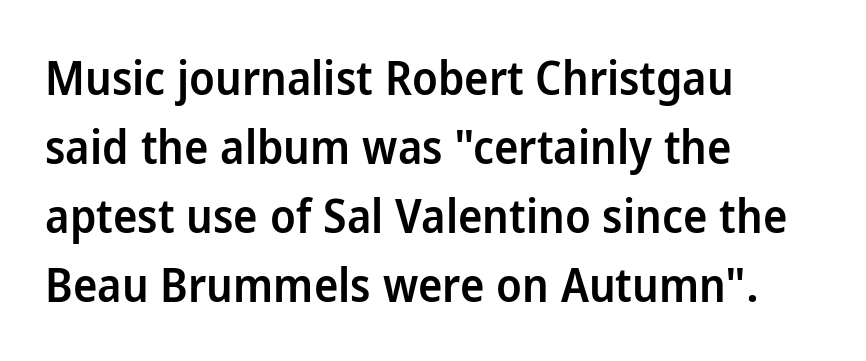
This sample has the flowing, uneven cadence of proportional lettering. Leftover space on each line is placed entirely after the last word. The words here are not underlined. Nope, not italic — everything's standing straight. Nobody touched the tracking dial on this one. The space between consecutive lines is moderate.
